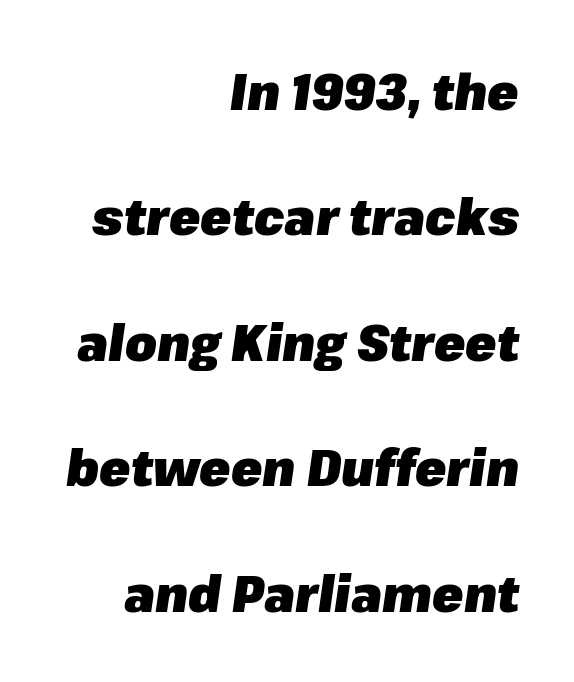
The image shows 51 px heavy type, italic (leaning right); set right-aligned, loose line spacing (2.46x), normal letter spacing, not underlined; low stroke contrast and a medium x-height.
